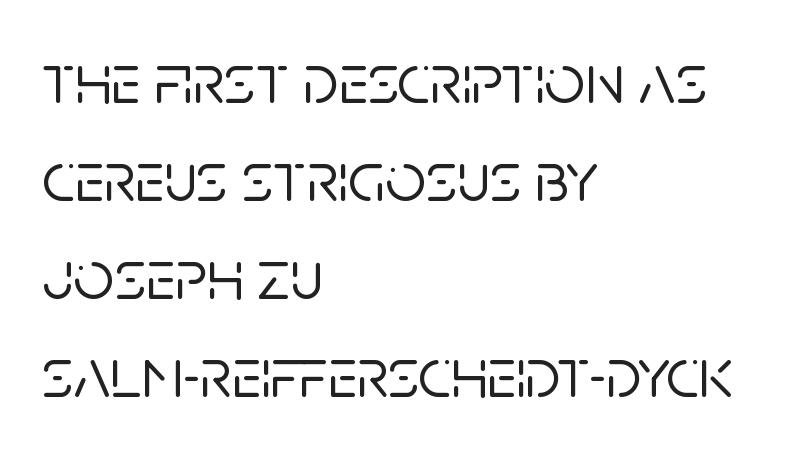
{"serif": "no", "italic": "no", "width": "normal", "stroke_contrast": "low", "x_height": "large", "monospaced": "no", "underline": "no", "align": "left", "line_spacing": "normal", "line_spacing_ratio": 1.38, "letter_spacing": "normal", "letter_spacing_em": 0.0, "glyph_px": 71}
